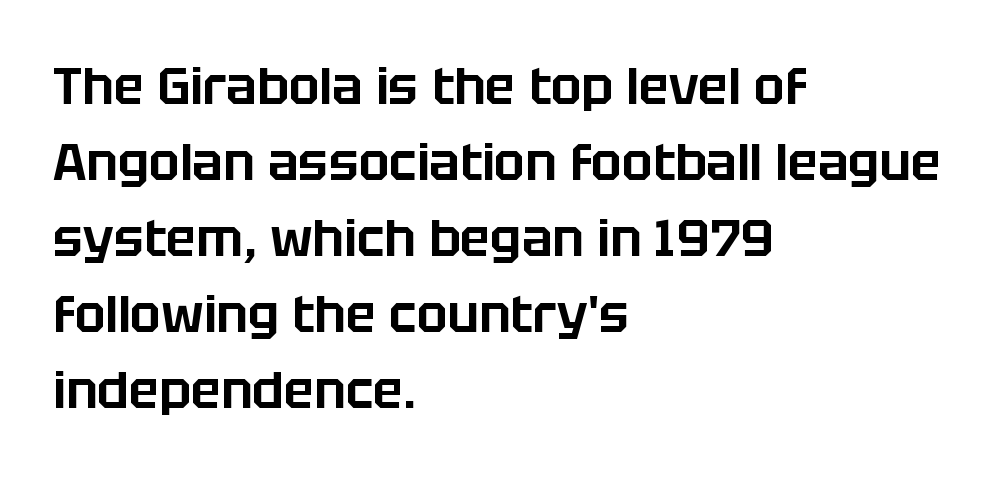
The image shows 51 px sans-serif type, upright; set left-aligned, normal line spacing (1.49x), normal letter spacing, not underlined; low stroke contrast and a large x-height.
